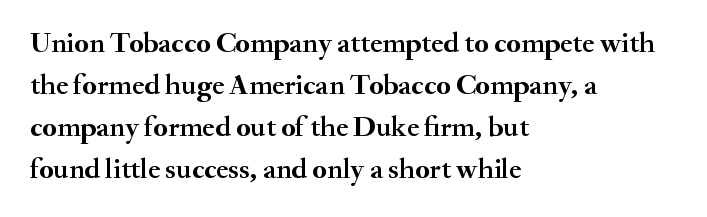
Q: Is the text bold? A: Yes.
Q: Is the text italic (slanted)? A: No, it is upright.
Q: Is the typeface a serif or a sans-serif typeface? A: Serif.
Q: Is the text underlined? A: No.
Q: How is the paragraph aligned? A: Left-aligned.
Q: Is the spacing between letters normal or unusually wide? A: Normal.
Q: Is the spacing between lines tight, normal or loose? A: Normal.
Q: Width (condensed, normal, or wide)? A: Normal.
Q: Stroke contrast? A: Medium.
Q: x-height? A: Small.
Q: Monospaced? A: No.
